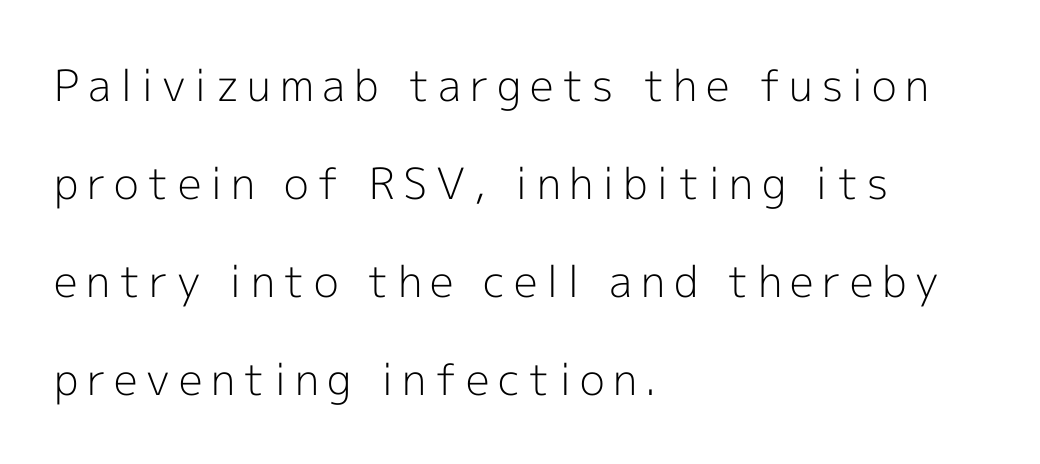
The typography opts for an upright posture over an oblique one. If you drew a ruler down the left edge, every line would touch it. The rendering uses natural spacing where letterforms have individual widths. Airy leading. Lines of text with bare space underneath. Letters have the restrained weight of plain body copy at most.
